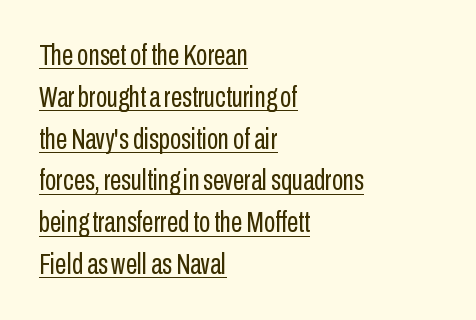
Q: Is the text bold? A: No.
Q: Is the text italic (slanted)? A: No, it is upright.
Q: Is the typeface a serif or a sans-serif typeface? A: Sans-serif.
Q: Is the text underlined? A: Yes.
Q: How is the paragraph aligned? A: Left-aligned.
Q: Is the spacing between letters normal or unusually wide? A: Normal.
Q: Is the spacing between lines tight, normal or loose? A: Normal.
Q: Width (condensed, normal, or wide)? A: Condensed.
Q: Stroke contrast? A: Low.
Q: x-height? A: Medium.
Q: Monospaced? A: No.
